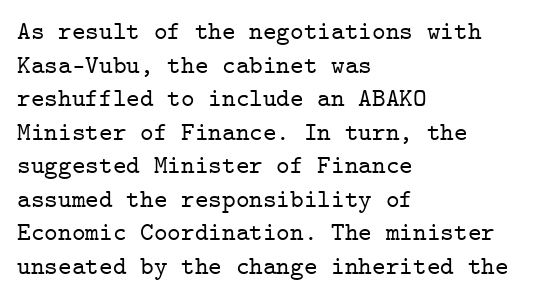
The image shows 26 px text type, upright; set left-aligned, normal line spacing (1.29x), normal letter spacing, not underlined.
